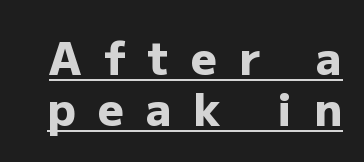
The image shows 45 px heavy sans-serif type, upright; set tight line spacing (1.14x), unusually wide letter spacing (+0.49 em), underlined; low stroke contrast and a medium x-height.
